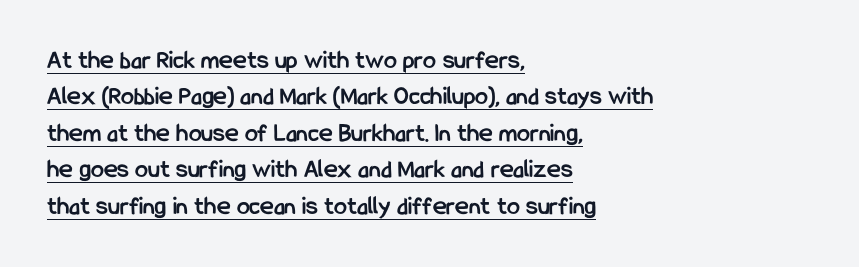
{"italic": "no", "bold": "yes", "underline": "yes", "align": "left", "line_spacing": "normal", "line_spacing_ratio": 1.4, "letter_spacing": "normal", "letter_spacing_em": 0.0, "glyph_px": 26}
